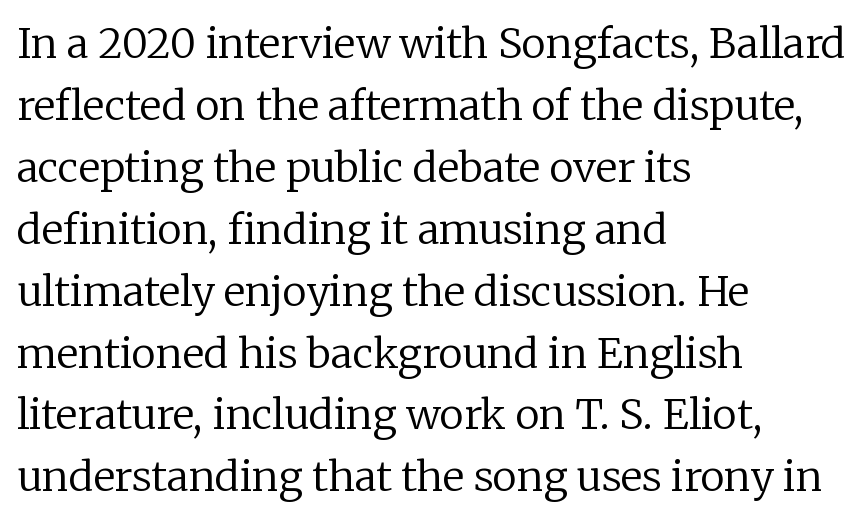
Descender tails drop into unmarked territory. Stroke mass is kept to a normal reading level or below. How would I describe the line gaps? Plain and ordinary. You can tell from the footed stems that serif type was used. A typesetter would call this proportional, since set widths differ per character. The letters sit at their default tracking, neither squeezed nor spread.
